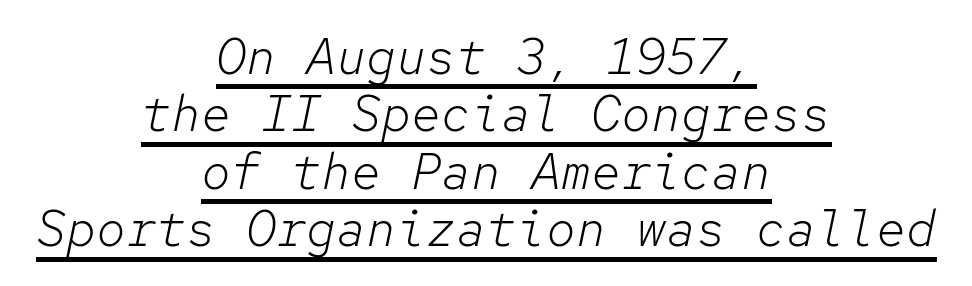
The line texture is even and compact thanks to regular tracking. Short and long lines alike share a common midpoint. You could count columns in this text — the font is strictly monospaced. In terms of posture, this sample is oblique. The passage shown stacks its lines with hardly any gap.
